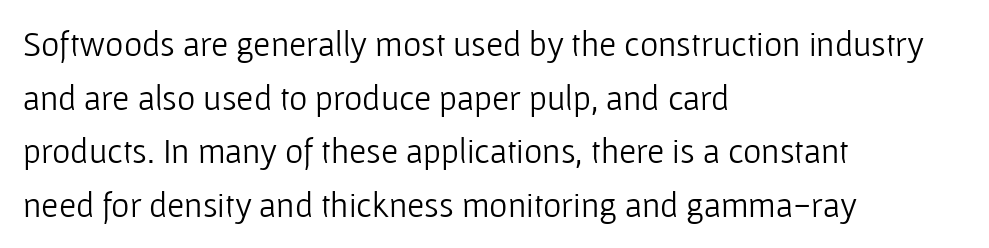
Note the varied advance widths — an 'i' is clearly narrower than an 'm'. This is sans-serif lettering, the kind often seen on screens and signage. A typesetter would call this zero additional tracking. Every row of glyphs begins at an identical x-position on the left. Anything drawn beneath the words? Only blank space. The font is comparable to plain body text, perhaps lighter.
